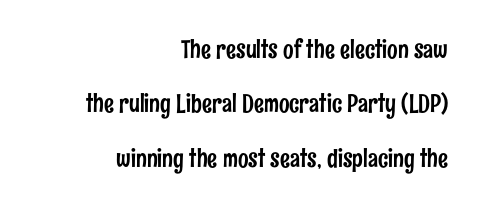
Q: Is the text italic (slanted)? A: No, it is upright.
Q: Is the text underlined? A: No.
Q: How is the paragraph aligned? A: Right-aligned.
Q: Is the spacing between letters normal or unusually wide? A: Normal.
Q: Is the spacing between lines tight, normal or loose? A: Loose.
